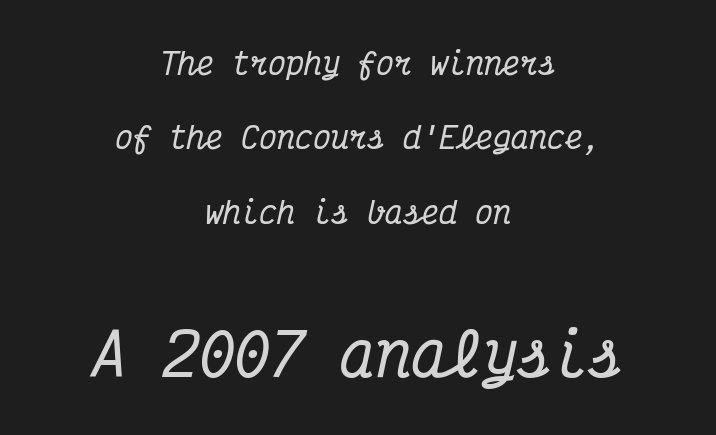
A clean baseline with only descenders dipping below it. Old-style or modern, the face here clearly has serifs. Note the uniform advance width — an 'i' takes as much space as an 'm'. Horizontally, the lines are justified to the midpoint only.
